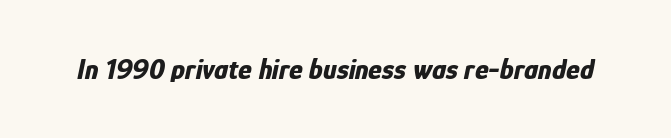
Q: Is the text bold? A: Yes.
Q: Is the text italic (slanted)? A: Yes, it leans right by about 12 degrees.
Q: Is the text underlined? A: No.
Q: Is the spacing between letters normal or unusually wide? A: Normal.
Q: Width (condensed, normal, or wide)? A: Condensed.
Q: Stroke contrast? A: Low.
Q: x-height? A: Medium.
Q: Monospaced? A: No.
